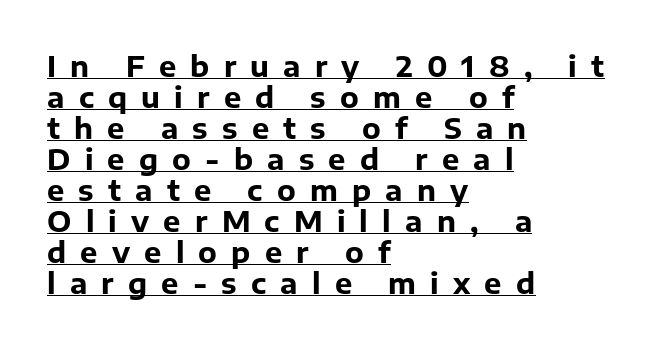
{"serif": "no", "italic": "no", "bold": "yes", "weight": "bold", "width": "normal", "stroke_contrast": "low", "x_height": "medium", "monospaced": "no", "underline": "yes", "align": "left", "line_spacing": "tight", "line_spacing_ratio": 1.07, "letter_spacing": "wide", "letter_spacing_em": 0.49, "glyph_px": 29}
